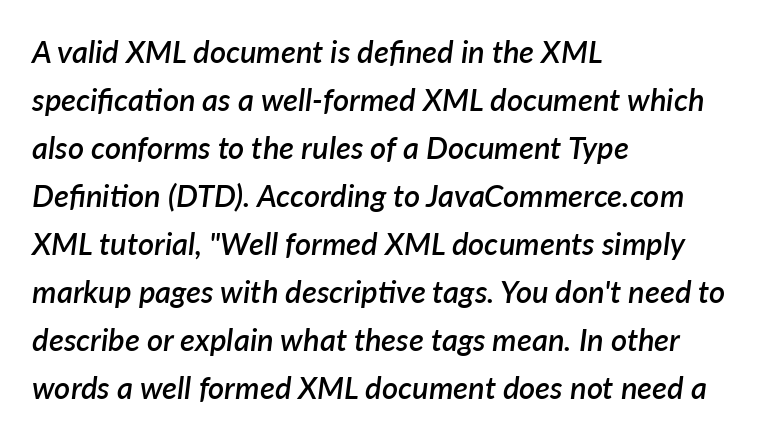
The image shows 31 px semibold type, italic (leaning right); set left-aligned, normal line spacing (1.55x), normal letter spacing, not underlined; low stroke contrast and a medium x-height.
